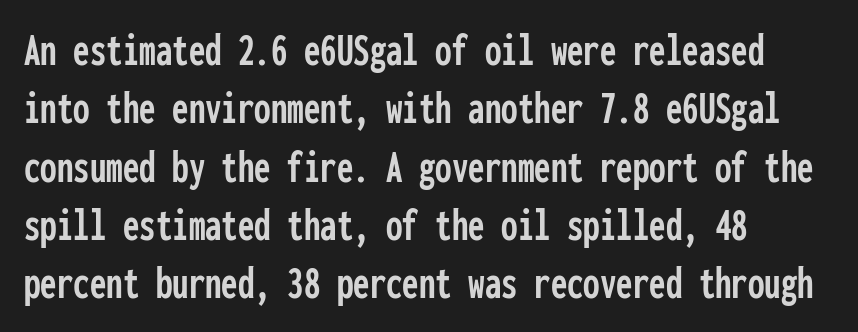
Q: Is the text italic (slanted)? A: No, it is upright.
Q: Is the typeface a serif or a sans-serif typeface? A: Sans-serif.
Q: Is the text underlined? A: No.
Q: How is the paragraph aligned? A: Left-aligned.
Q: Is the spacing between letters normal or unusually wide? A: Normal.
Q: Width (condensed, normal, or wide)? A: Condensed.
Q: Stroke contrast? A: Low.
Q: x-height? A: Medium.
Q: Monospaced? A: Yes.
